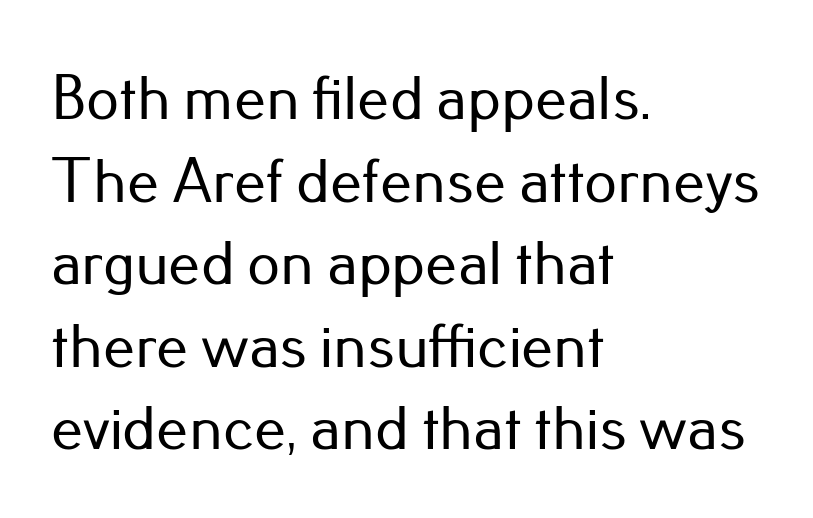
Q: Is the text italic (slanted)? A: No, it is upright.
Q: Is the typeface a serif or a sans-serif typeface? A: Sans-serif.
Q: Is the text underlined? A: No.
Q: How is the paragraph aligned? A: Left-aligned.
Q: Is the spacing between letters normal or unusually wide? A: Normal.
Q: Is the spacing between lines tight, normal or loose? A: Normal.
Q: Width (condensed, normal, or wide)? A: Normal.
Q: Stroke contrast? A: Low.
Q: x-height? A: Small.
Q: Monospaced? A: No.
